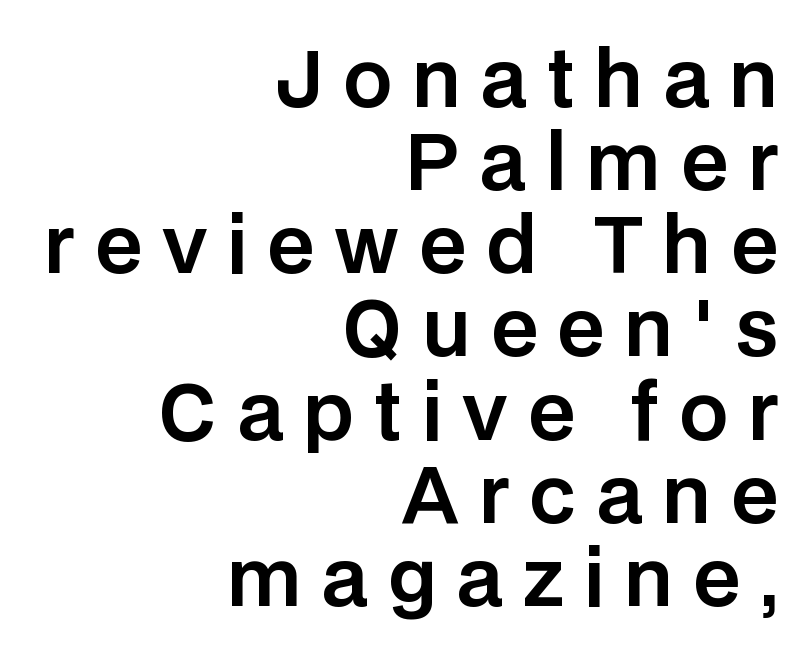
Q: Is the text italic (slanted)? A: No, it is upright.
Q: Is the typeface a serif or a sans-serif typeface? A: Sans-serif.
Q: Is the text underlined? A: No.
Q: How is the paragraph aligned? A: Right-aligned.
Q: Is the spacing between letters normal or unusually wide? A: Unusually wide.
Q: Is the spacing between lines tight, normal or loose? A: Tight.
Q: Width (condensed, normal, or wide)? A: Normal.
Q: Stroke contrast? A: Low.
Q: x-height? A: Large.
Q: Monospaced? A: No.
